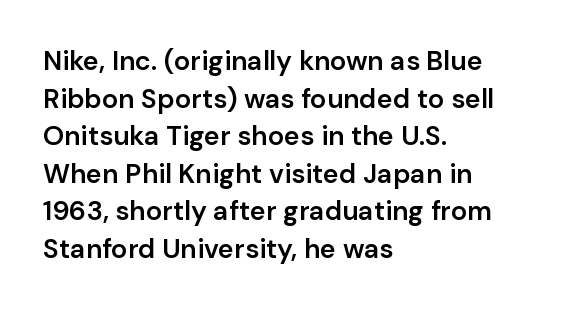
{"italic": "no", "bold": "semi", "underline": "no", "align": "left", "line_spacing": "normal", "line_spacing_ratio": 1.39, "letter_spacing": "normal", "letter_spacing_em": 0.0, "glyph_px": 27}
